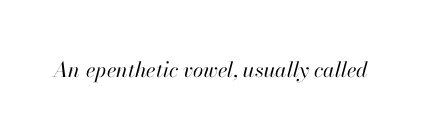
Yep, that's italic — everything's leaning. The face looks like a standard text weight, possibly lighter. This sample uses plain, unmodified letter spacing. Descenders hang freely into open space.
